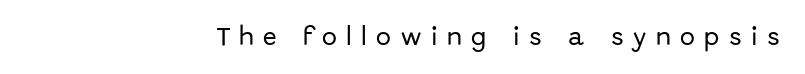
What stands out about the letter spacing? Its width — letters are far apart. Horizontally, the lines are justified to the trailing edge only. The letters stand upright; this is a roman face. Unmarked baselines from the first word to the last.
